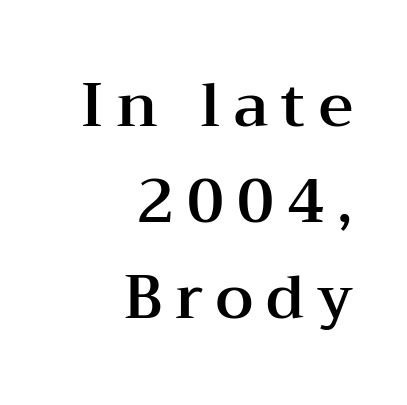
Vertically, the passage feels balanced, rows spaced as you'd expect. Each letter's strokes conclude with small projecting serifs. The passage is arranged like a letterhead date or caption credit — flush right. Posture: upright roman.
